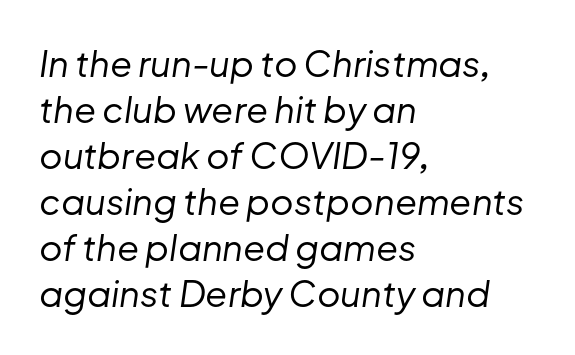
The image shows 36 px regular-weight type, italic (leaning right); set left-aligned, normal line spacing (1.28x), normal letter spacing, not underlined; low stroke contrast and a medium x-height.
